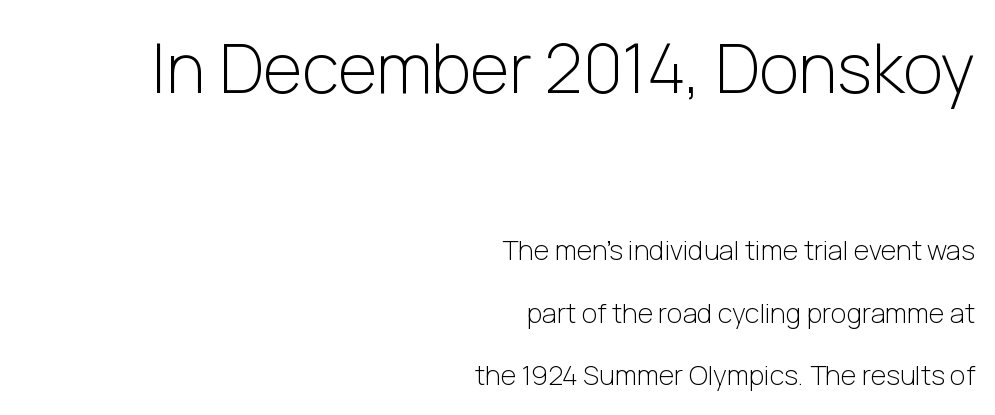
{"serif": "no", "italic": "no", "bold": "no", "weight": "light", "width": "normal", "stroke_contrast": "low", "x_height": "medium", "monospaced": "no", "underline": "no", "align": "right", "line_spacing": "loose", "line_spacing_ratio": 2.31, "letter_spacing": "normal", "letter_spacing_em": 0.0, "larger_block": "first", "size_ratio": 2.52, "glyph_px": 68}
